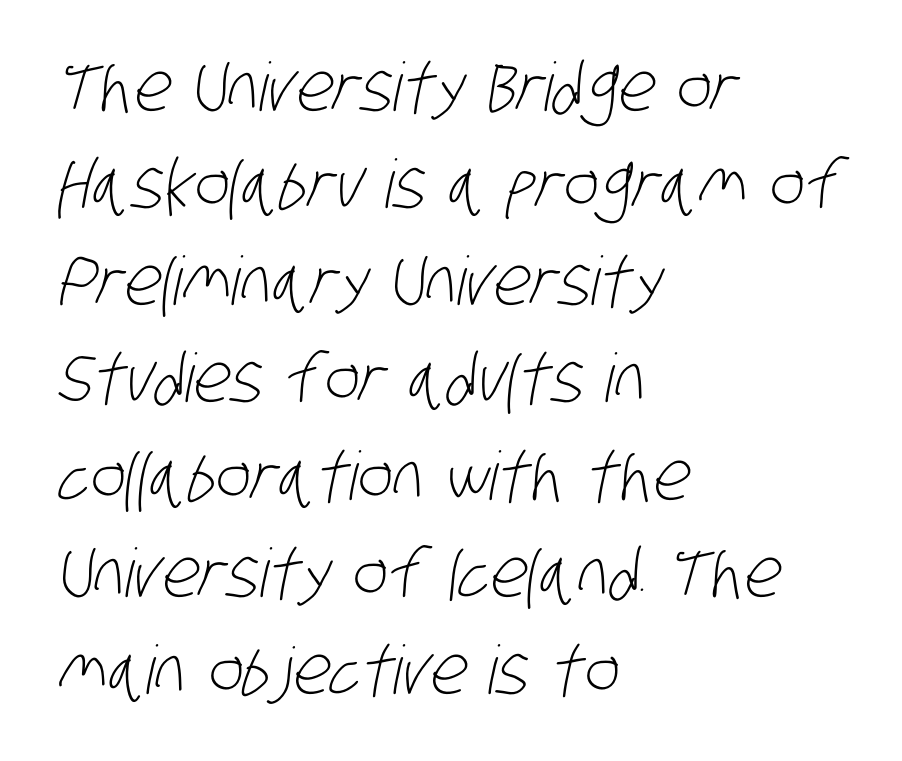
{"serif": "no", "bold": "no", "weight": "light", "width": "condensed", "stroke_contrast": "low", "x_height": "large", "monospaced": "no", "underline": "no", "align": "left", "line_spacing": "normal", "line_spacing_ratio": 1.45, "letter_spacing": "normal", "letter_spacing_em": 0.0, "glyph_px": 67}
